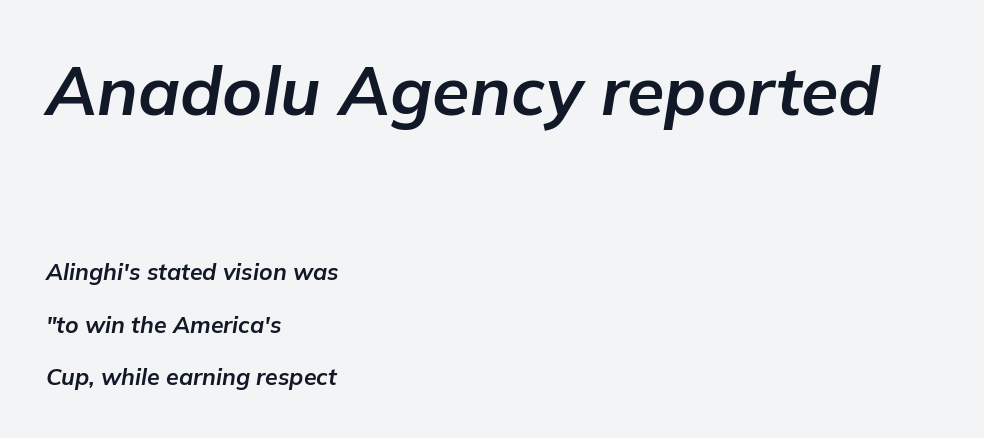
The image shows 68 px bold type, italic (leaning right); set left-aligned, loose line spacing (2.29x), normal letter spacing, not underlined; the first (top) block is 2.96x larger; low stroke contrast and a medium x-height.
